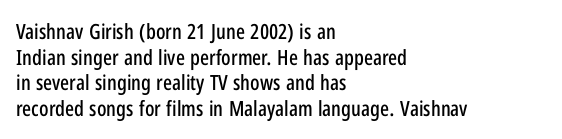
Line beginnings align vertically; line endings do not. Posture: vertical. A typesetter would call this zero additional tracking. The baseline area is clear.
